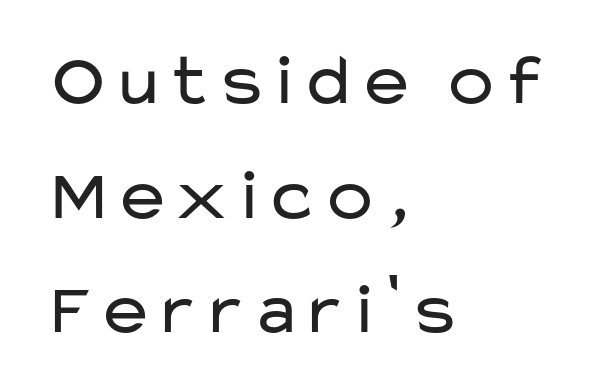
{"serif": "no", "italic": "no", "bold": "no", "weight": "regular", "width": "wide", "stroke_contrast": "low", "x_height": "medium", "monospaced": "no", "underline": "no", "align": "left", "line_spacing": "normal", "line_spacing_ratio": 1.57, "letter_spacing": "normal", "letter_spacing_em": 0.0, "glyph_px": 73}
